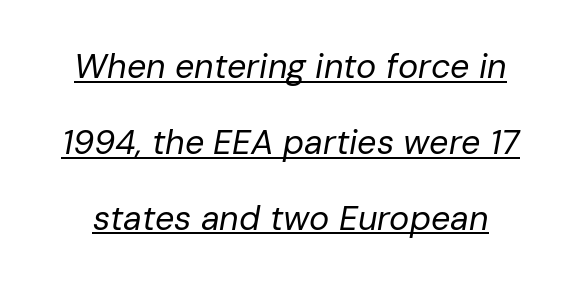
{"italic": "yes", "lean": "right", "slant_degrees": 10, "bold": "no", "weight": "regular", "width": "normal", "stroke_contrast": "low", "x_height": "medium", "monospaced": "no", "underline": "yes", "line_spacing": "loose", "line_spacing_ratio": 2.23, "letter_spacing": "normal", "letter_spacing_em": 0.0, "glyph_px": 34}
